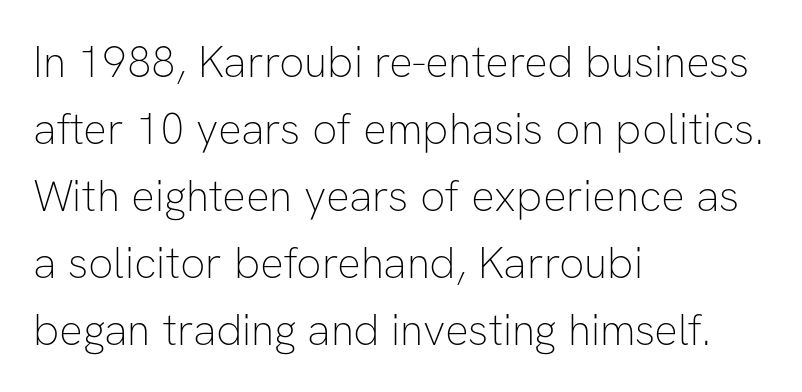
The image shows 44 px thin sans-serif type, upright; set left-aligned, normal line spacing (1.52x), normal letter spacing, not underlined; low stroke contrast and a medium x-height.
